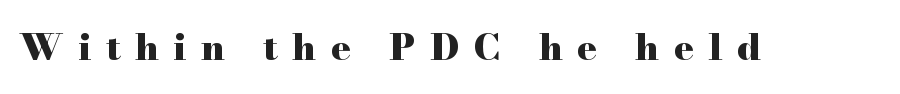
Think of a printed novel: that variable character pitch is what you see here. Someone cranked the tracking dial way up on this one. A full-strength bold gives these letters their thick strokes. Tall strokes in this sample are plumb rather than angled. Anything drawn beneath the words? Only blank space.
